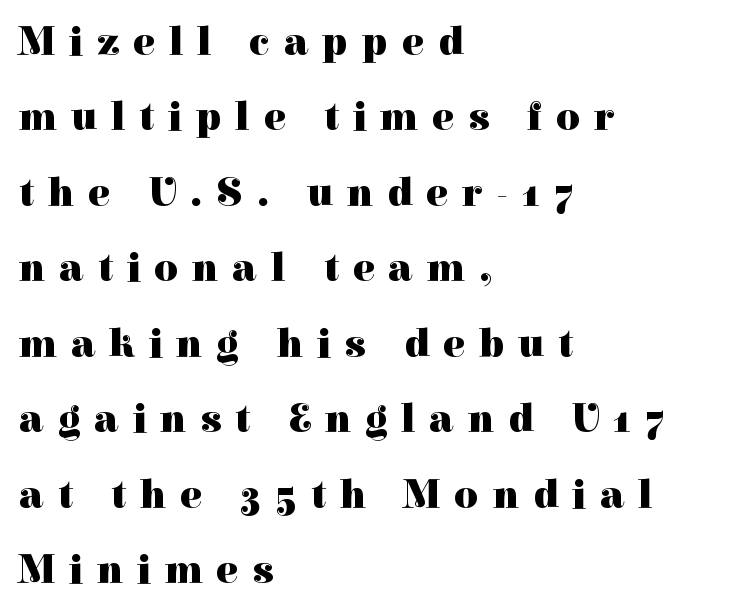
Tracking here is generous; glyphs stand well apart from one another. Do the characters align in a grid? No, the font is proportional. Rendered with straight, roman letterforms. This rendering uses left alignment, leaving the right contour irregular. The type family on display is of the serif kind.
